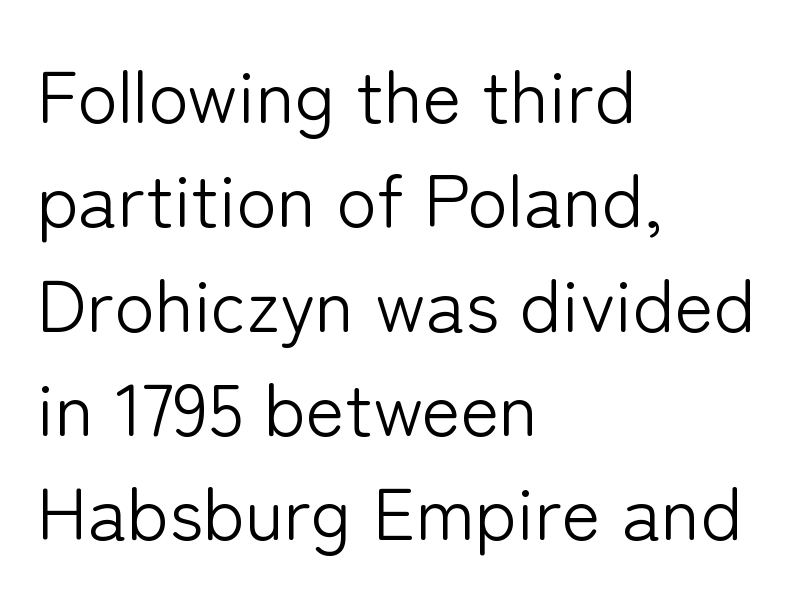
The image shows 74 px light sans-serif type, upright; set left-aligned, normal line spacing (1.41x), normal letter spacing, not underlined; low stroke contrast and a medium x-height.
